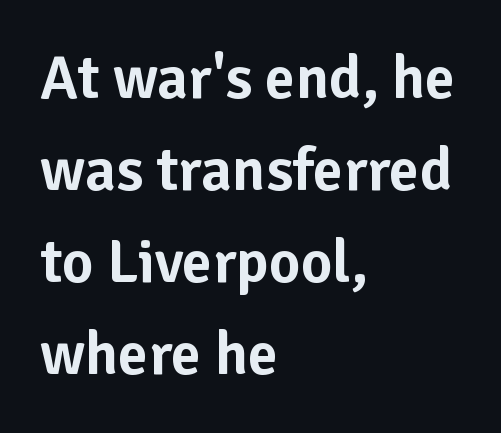
The glyphs are unaccompanied by any horizontal stroke below them. Which margin do the lines hug? The left one — the right edge is uneven. Note the varied advance widths — an 'i' is clearly narrower than an 'm'. No extra tracking has been applied to these lines. Observe the absence of serifs on each vertical stroke in this sample.
